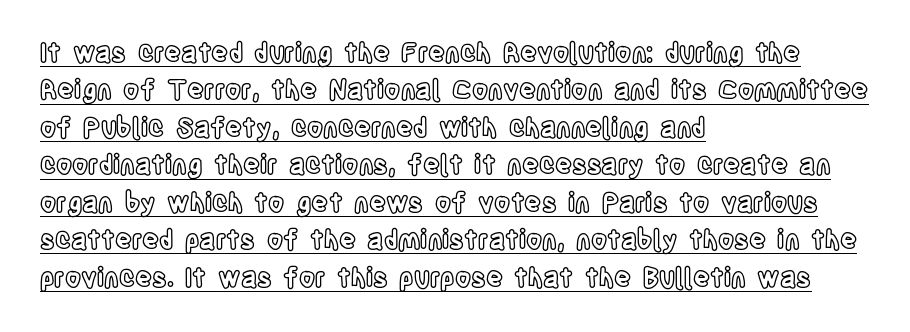
The image shows 26 px text type, upright; set left-aligned, normal line spacing (1.44x), normal letter spacing, underlined.
